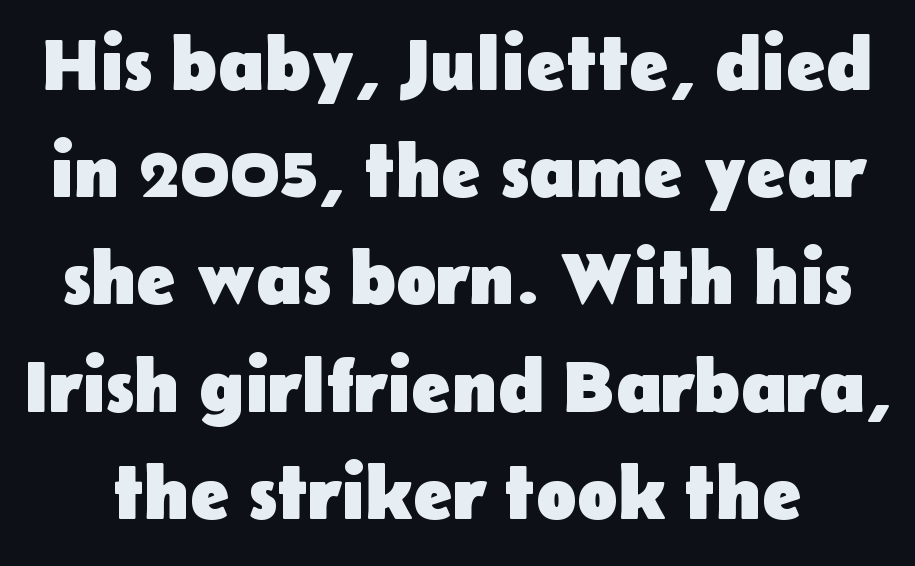
Q: Is the text bold? A: Yes.
Q: Is the text italic (slanted)? A: No, it is upright.
Q: Is the typeface a serif or a sans-serif typeface? A: Sans-serif.
Q: Is the text underlined? A: No.
Q: Is the spacing between letters normal or unusually wide? A: Normal.
Q: Is the spacing between lines tight, normal or loose? A: Normal.
Q: Width (condensed, normal, or wide)? A: Normal.
Q: Stroke contrast? A: Low.
Q: x-height? A: Medium.
Q: Monospaced? A: No.
